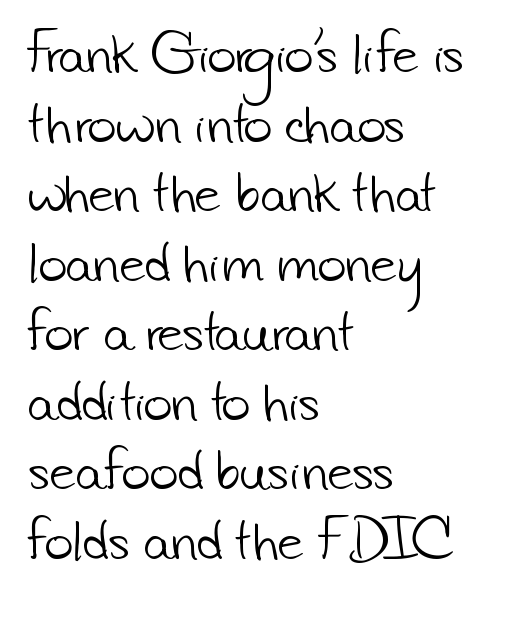
{"serif": "no", "bold": "no", "weight": "light", "width": "normal", "stroke_contrast": "low", "x_height": "small", "monospaced": "no", "underline": "no", "align": "left", "line_spacing": "normal", "line_spacing_ratio": 1.42, "letter_spacing": "normal", "letter_spacing_em": 0.0, "glyph_px": 49}
